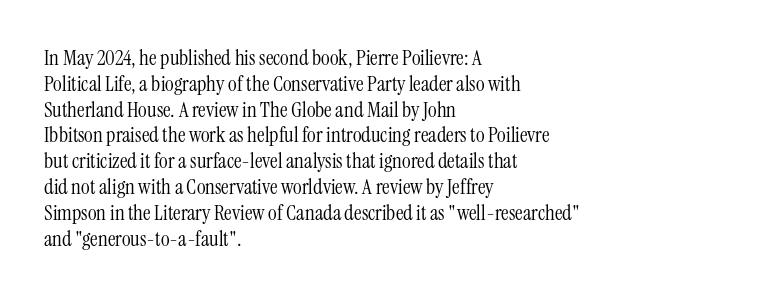
Q: Is the text bold? A: No.
Q: Is the text italic (slanted)? A: No, it is upright.
Q: Is the text underlined? A: No.
Q: How is the paragraph aligned? A: Left-aligned.
Q: Is the spacing between letters normal or unusually wide? A: Normal.
